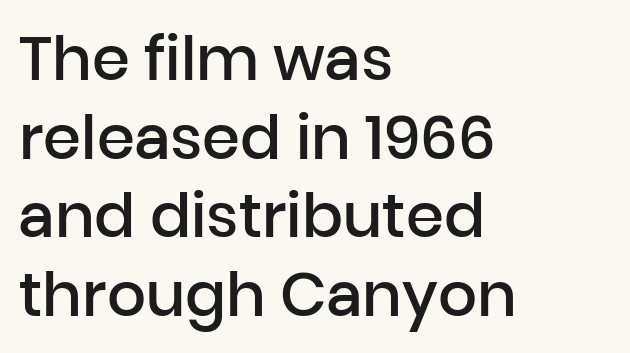
The letters carry no serifs — their stems end cleanly without finishing strokes. Horizontally, the lines are justified to the leading edge only. Compared with typical body copy, the letter spacing here is the same. Honestly, the row spacing looks completely unremarkable. Anything drawn beneath the words? Only blank space. The strokes are fattened partway — semibold, not bold.
